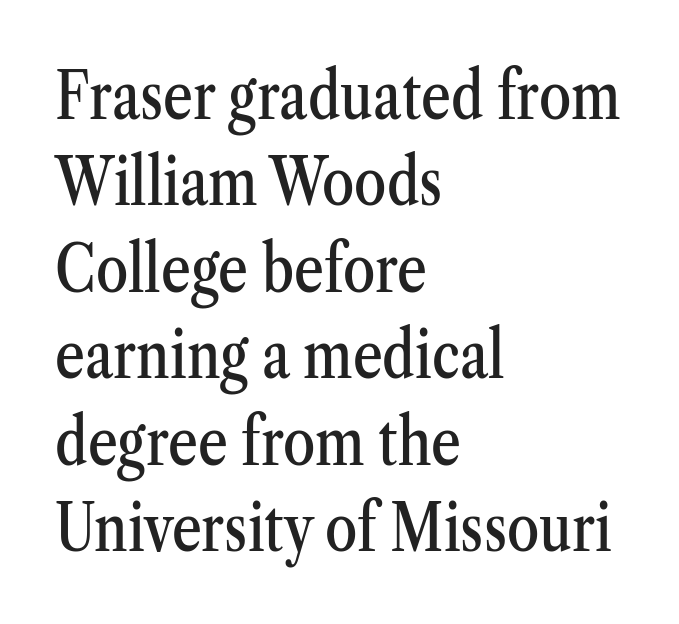
Q: Is the text italic (slanted)? A: No, it is upright.
Q: Is the typeface a serif or a sans-serif typeface? A: Serif.
Q: Is the text underlined? A: No.
Q: How is the paragraph aligned? A: Left-aligned.
Q: Is the spacing between letters normal or unusually wide? A: Normal.
Q: Is the spacing between lines tight, normal or loose? A: Normal.
Q: Width (condensed, normal, or wide)? A: Condensed.
Q: Stroke contrast? A: Medium.
Q: x-height? A: Medium.
Q: Monospaced? A: No.
